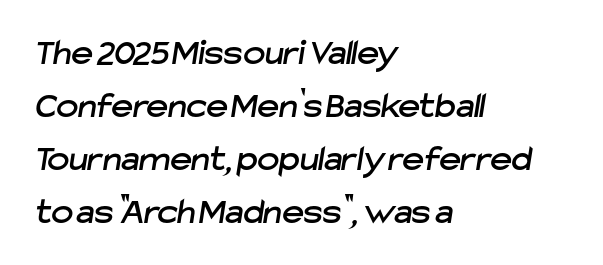
Q: Is the typeface a serif or a sans-serif typeface? A: Sans-serif.
Q: Is the text underlined? A: No.
Q: How is the paragraph aligned? A: Left-aligned.
Q: Is the spacing between letters normal or unusually wide? A: Normal.
Q: Is the spacing between lines tight, normal or loose? A: Normal.
Q: Width (condensed, normal, or wide)? A: Normal.
Q: Stroke contrast? A: Low.
Q: x-height? A: Medium.
Q: Monospaced? A: No.
